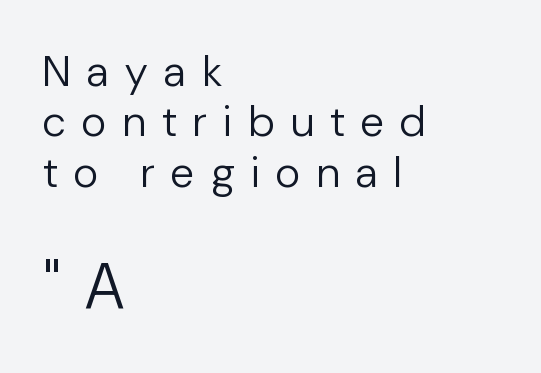
The image shows 64 px regular-weight sans-serif type, upright; set left-aligned, line spacing 1.17x, unusually wide letter spacing (+0.39 em), not underlined; the second (bottom) block is 1.49x larger; low stroke contrast and a medium x-height.
